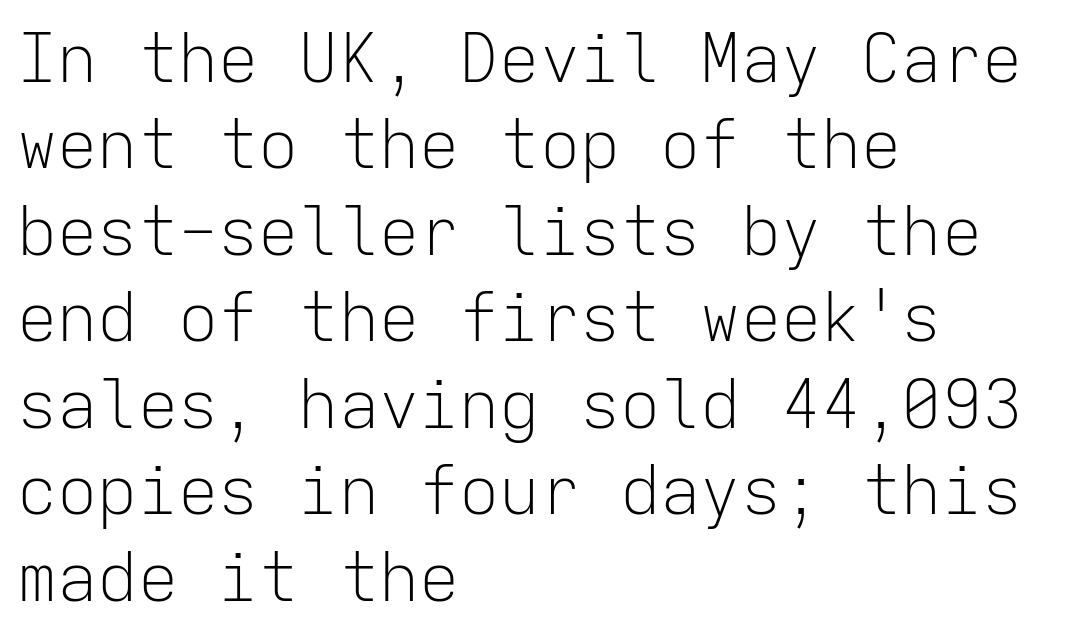
{"serif": "no", "italic": "no", "bold": "no", "weight": "light", "width": "normal", "stroke_contrast": "low", "x_height": "medium", "monospaced": "yes", "underline": "no", "align": "left", "line_spacing": "normal", "line_spacing_ratio": 1.29, "letter_spacing": "normal", "letter_spacing_em": 0.0, "glyph_px": 67}
